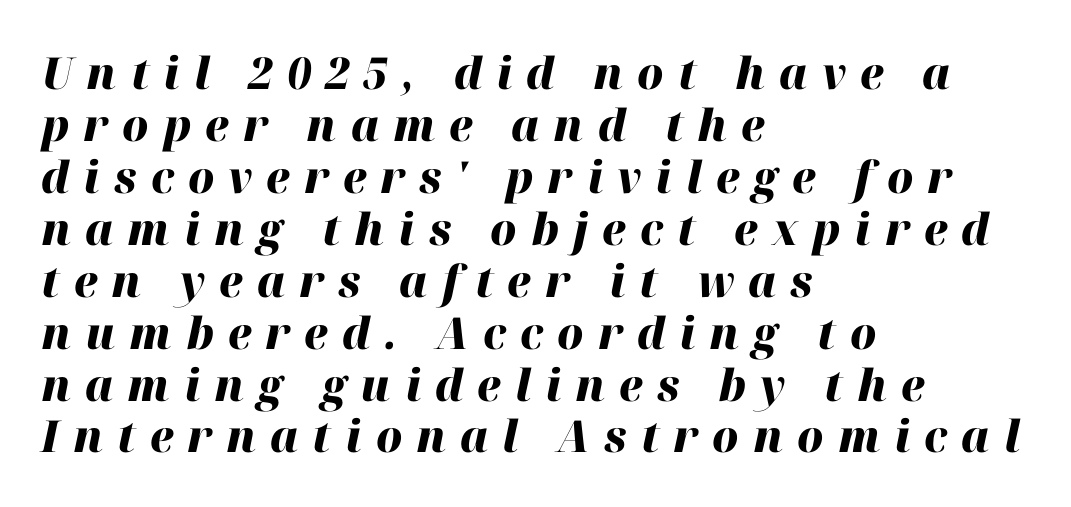
The image shows 44 px heavy type, italic (leaning right); set left-aligned, line spacing 1.18x, unusually wide letter spacing (+0.32 em), not underlined; high stroke contrast and a medium x-height.
